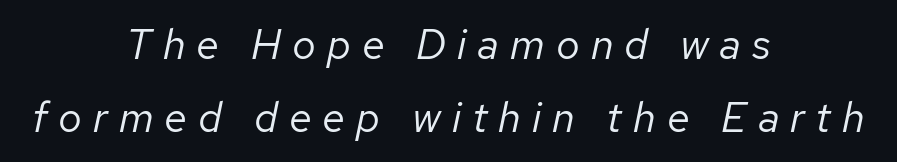
Look at the tracking — it's clearly loosened, letters drifting apart. The space beneath each line is pristine and unruled. Short and long lines alike share a common midpoint. Looking at the ascenders, they clearly lean.
